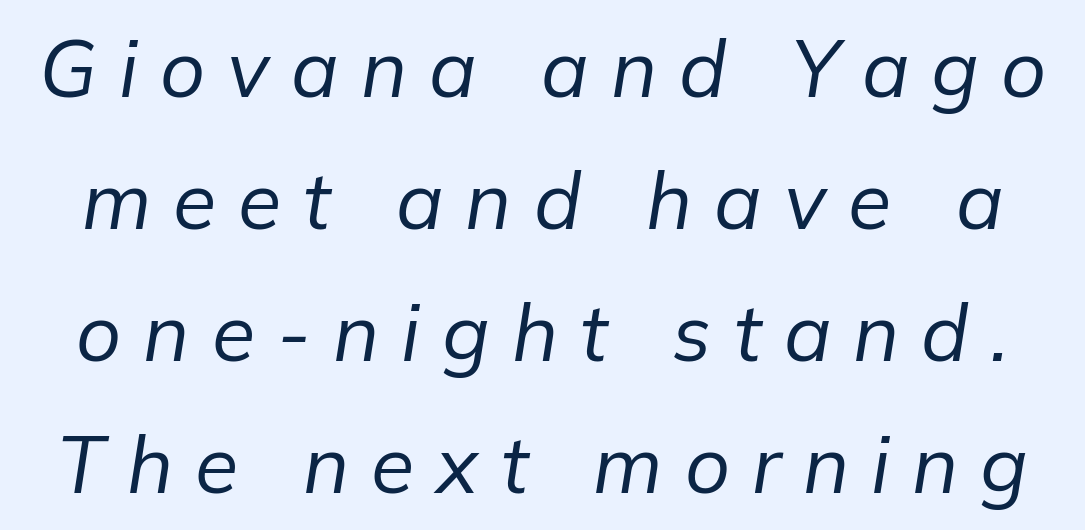
Q: Is the text bold? A: No.
Q: Is the text italic (slanted)? A: Yes, it leans right by about 9 degrees.
Q: Is the text underlined? A: No.
Q: Is the spacing between letters normal or unusually wide? A: Unusually wide.
Q: Is the spacing between lines tight, normal or loose? A: Normal.
Q: Width (condensed, normal, or wide)? A: Normal.
Q: Stroke contrast? A: Low.
Q: x-height? A: Medium.
Q: Monospaced? A: No.
